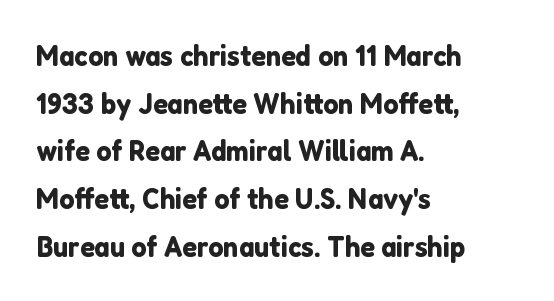
Q: Is the text italic (slanted)? A: No, it is upright.
Q: Is the typeface a serif or a sans-serif typeface? A: Sans-serif.
Q: Is the text underlined? A: No.
Q: How is the paragraph aligned? A: Left-aligned.
Q: Is the spacing between letters normal or unusually wide? A: Normal.
Q: Is the spacing between lines tight, normal or loose? A: Normal.
Q: Width (condensed, normal, or wide)? A: Normal.
Q: Stroke contrast? A: Low.
Q: x-height? A: Medium.
Q: Monospaced? A: No.
